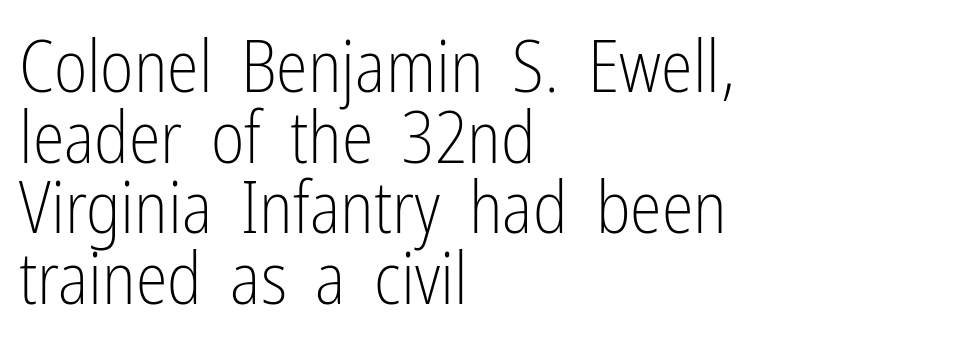
Q: Is the text bold? A: No.
Q: Is the text italic (slanted)? A: No, it is upright.
Q: Is the typeface a serif or a sans-serif typeface? A: Sans-serif.
Q: Is the text underlined? A: No.
Q: How is the paragraph aligned? A: Left-aligned.
Q: Is the spacing between letters normal or unusually wide? A: Normal.
Q: Is the spacing between lines tight, normal or loose? A: Tight.
Q: Width (condensed, normal, or wide)? A: Condensed.
Q: Stroke contrast? A: Low.
Q: x-height? A: Medium.
Q: Monospaced? A: No.
